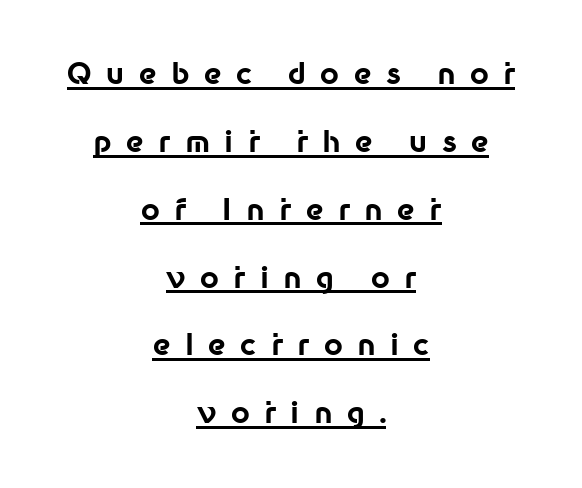
The image shows 29 px bold sans-serif type, upright; set centered, loose line spacing (2.34x), unusually wide letter spacing (+0.5 em), underlined; low stroke contrast and a medium x-height.
